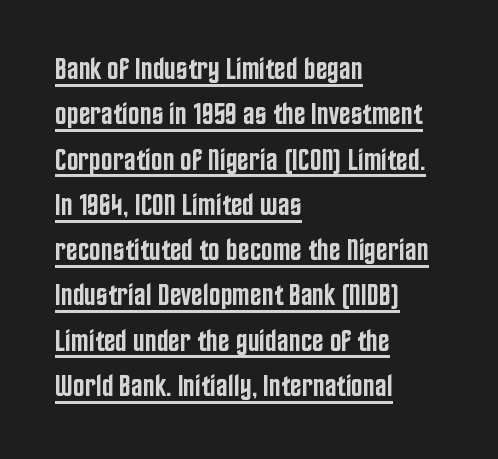
In terms of letterform style, serifs are entirely absent. Look at the tracking — it's just the regular setting, nothing added. Is there any slant? The stems are plumb. Students, observe the line beneath the letters — that is underlining.
